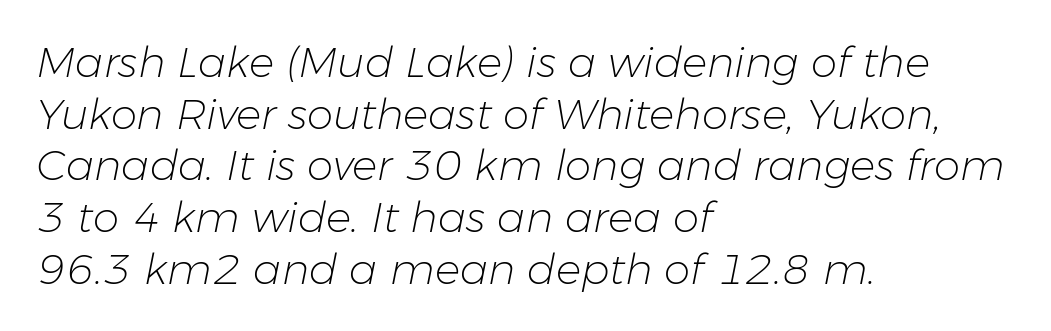
One-word summary of the alignment: left. The string is rendered with underlining switched off. Inter-character spacing is left at the font's built-in metrics. Does the lettering tilt? It does — this is italic. Is this a fixed-width face? No — the glyphs have proportional, varying widths. Weight: in the light-to-regular range.
